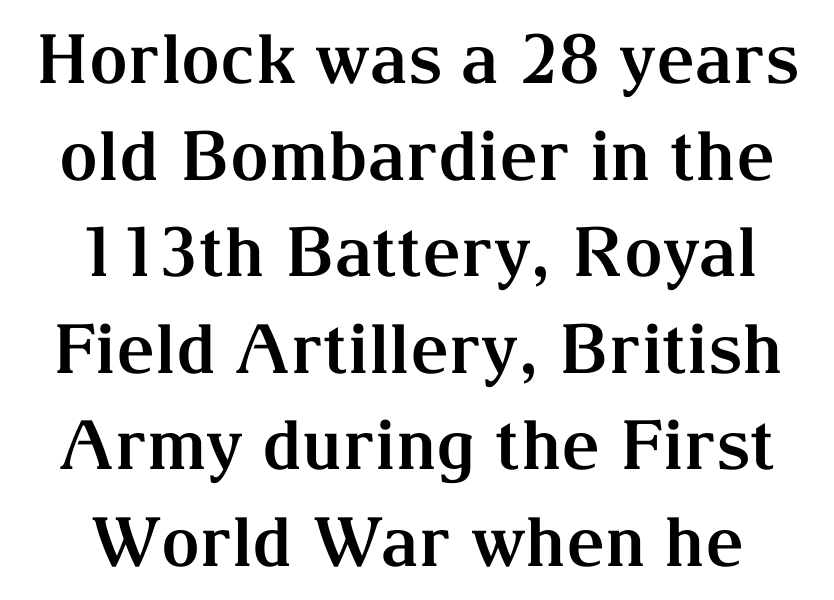
Q: Is the text bold? A: Yes.
Q: Is the text italic (slanted)? A: No, it is upright.
Q: Is the typeface a serif or a sans-serif typeface? A: Serif.
Q: Is the text underlined? A: No.
Q: Is the spacing between letters normal or unusually wide? A: Normal.
Q: Is the spacing between lines tight, normal or loose? A: Normal.
Q: Width (condensed, normal, or wide)? A: Normal.
Q: Stroke contrast? A: Medium.
Q: x-height? A: Medium.
Q: Monospaced? A: No.
